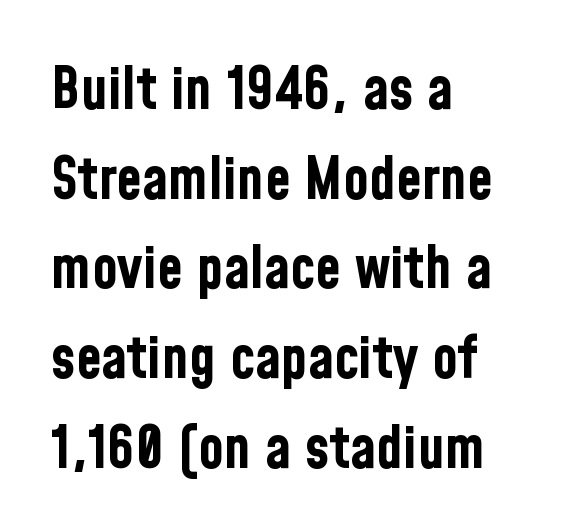
Q: Is the text bold? A: Yes.
Q: Is the text italic (slanted)? A: No, it is upright.
Q: Is the typeface a serif or a sans-serif typeface? A: Sans-serif.
Q: Is the text underlined? A: No.
Q: How is the paragraph aligned? A: Left-aligned.
Q: Is the spacing between letters normal or unusually wide? A: Normal.
Q: Is the spacing between lines tight, normal or loose? A: Normal.
Q: Width (condensed, normal, or wide)? A: Condensed.
Q: Stroke contrast? A: Low.
Q: x-height? A: Medium.
Q: Monospaced? A: No.
